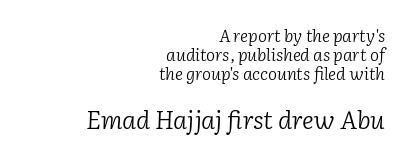
The strokes carry an ordinary text weight at most. The later block is typeset at a bigger size than the earlier block. The gap between lines stays unmarked. Rows of type sit shoulder to shoulder in the vertical direction.
